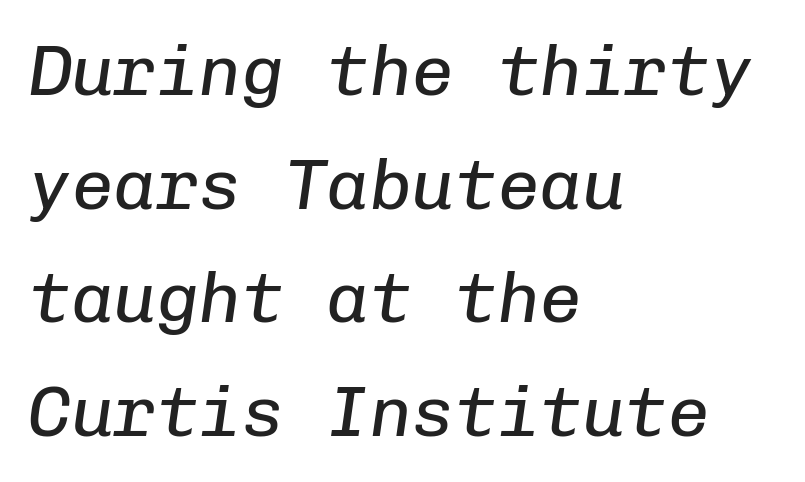
Letter spacing: default. One-word summary of the alignment: left. A typesetter would call this monospace, since all characters share one set width. Plain, unruled lines of type.
